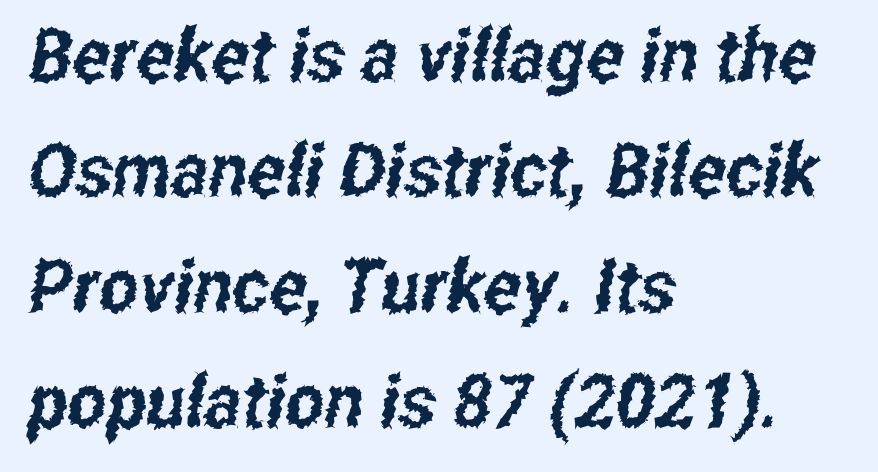
Q: Is the typeface a serif or a sans-serif typeface? A: Sans-serif.
Q: Is the text underlined? A: No.
Q: How is the paragraph aligned? A: Left-aligned.
Q: Is the spacing between letters normal or unusually wide? A: Normal.
Q: Is the spacing between lines tight, normal or loose? A: Normal.
Q: Width (condensed, normal, or wide)? A: Condensed.
Q: Stroke contrast? A: Low.
Q: x-height? A: Medium.
Q: Monospaced? A: No.
